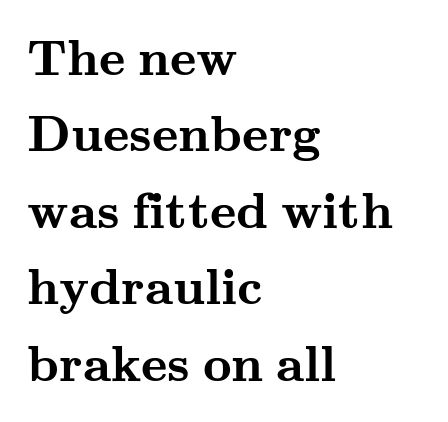
{"serif": "yes", "italic": "no", "bold": "yes", "weight": "semibold", "width": "wide", "stroke_contrast": "medium", "x_height": "small", "monospaced": "no", "underline": "no", "align": "left", "line_spacing": "normal", "line_spacing_ratio": 1.53, "letter_spacing": "normal", "letter_spacing_em": 0.0, "glyph_px": 50}
